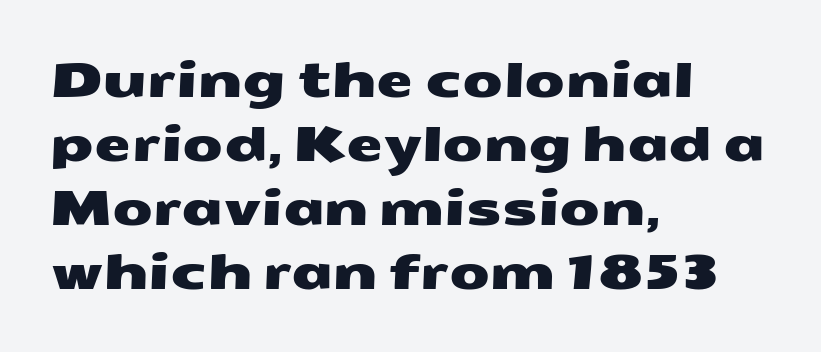
You could call the tracking neutral — neither tight nor loose. The face used here is a sans, in the tradition of grotesques and geometrics. Leading matches the norm, producing a regular column. Each letter keeps its own natural width here, so spacing adapts to shape.
